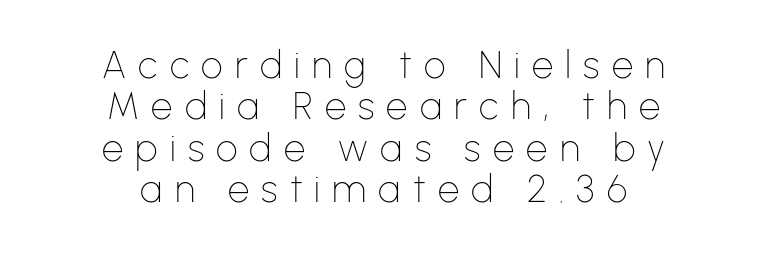
The image shows 38 px thin sans-serif type, upright; set centered, tight line spacing (1.09x), unusually wide letter spacing (+0.32 em), not underlined; low stroke contrast and a medium x-height.
